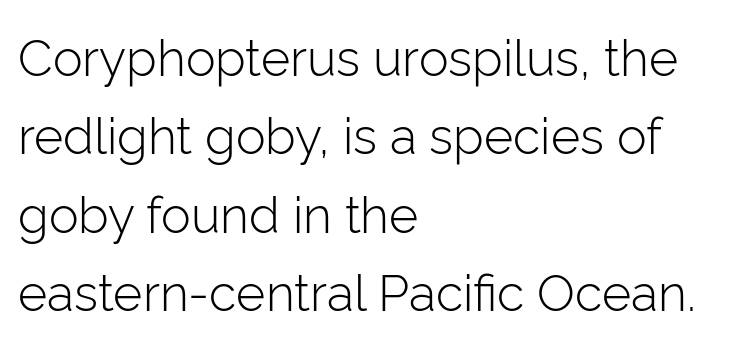
Does extra space separate the letters? No, they use regular spacing. The strokes are not fattened; the text isn't bold. Upright lettering throughout. You could not count columns in this text — the font is proportionally spaced.
